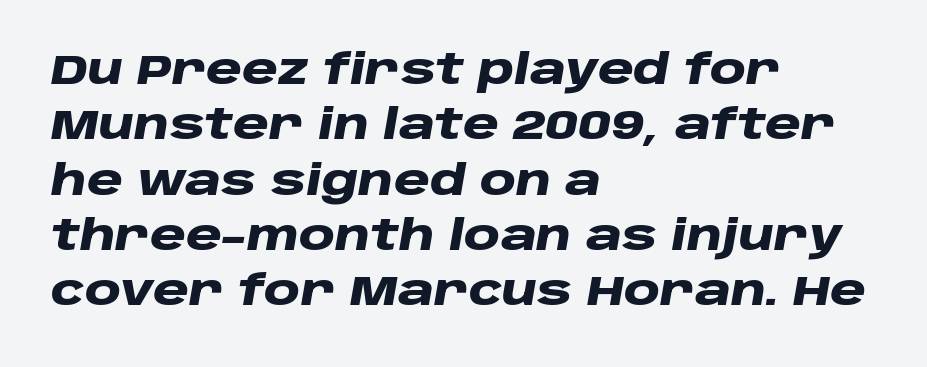
{"italic": "yes", "lean": "right", "slant_degrees": 10, "bold": "yes", "weight": "heavy", "width": "wide", "stroke_contrast": "low", "x_height": "large", "monospaced": "no", "underline": "no", "align": "left", "line_spacing": "normal", "line_spacing_ratio": 1.35, "letter_spacing": "normal", "letter_spacing_em": 0.0, "glyph_px": 41}
